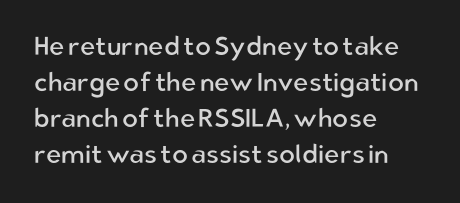
{"italic": "no", "bold": "no", "underline": "no", "align": "left", "line_spacing": "normal", "line_spacing_ratio": 1.38, "letter_spacing": "normal", "letter_spacing_em": 0.0, "glyph_px": 26}
